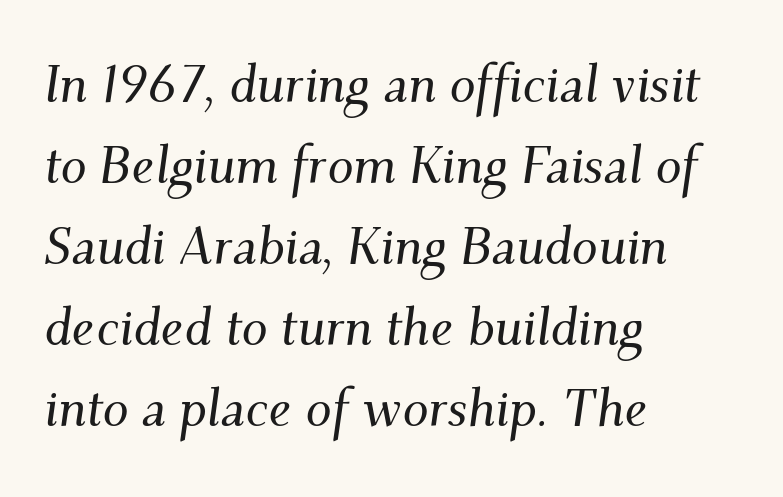
The image shows 52 px serif type, italic (leaning right); set left-aligned, normal line spacing (1.56x), normal letter spacing, not underlined; medium stroke contrast and a small x-height.
